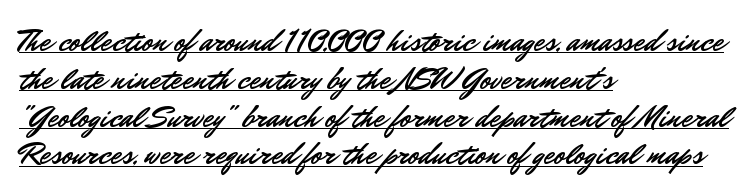
{"serif": "no", "width": "normal", "stroke_contrast": "low", "x_height": "small", "monospaced": "no", "underline": "yes", "align": "left", "line_spacing_ratio": 1.22, "letter_spacing": "normal", "letter_spacing_em": 0.0, "glyph_px": 31}
